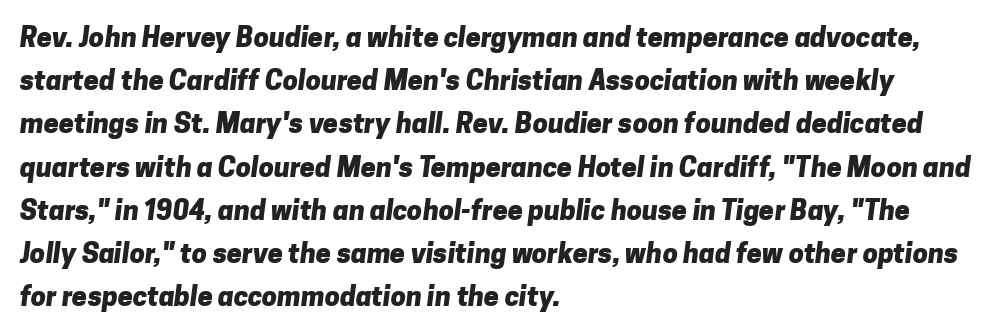
Caption: bold face, heavy strokes. Normally led — the rows are evenly, conventionally spaced. Only glyphs here, with clear space below each row. The rendering keeps characters at their native spacing. All the whitespace from short lines collects on the right.
